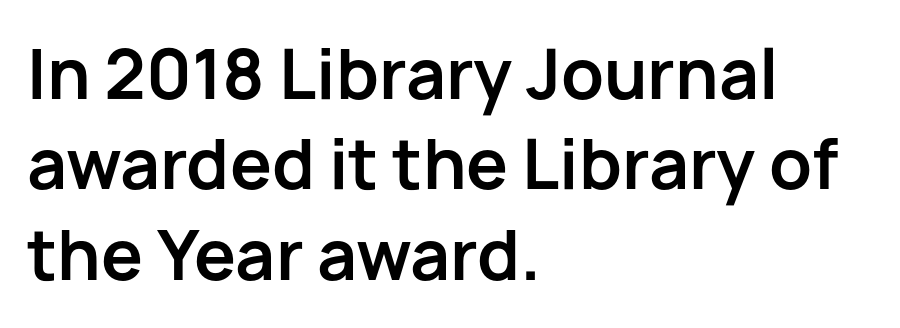
The image shows 67 px bold sans-serif type, upright; set left-aligned, normal line spacing (1.35x), normal letter spacing, not underlined; low stroke contrast and a medium x-height.
